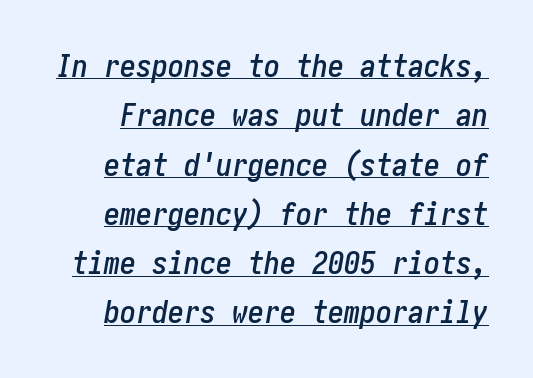
The image shows 32 px condensed type, italic (leaning right); set normal line spacing (1.54x), normal letter spacing, underlined; low stroke contrast and a medium x-height.
